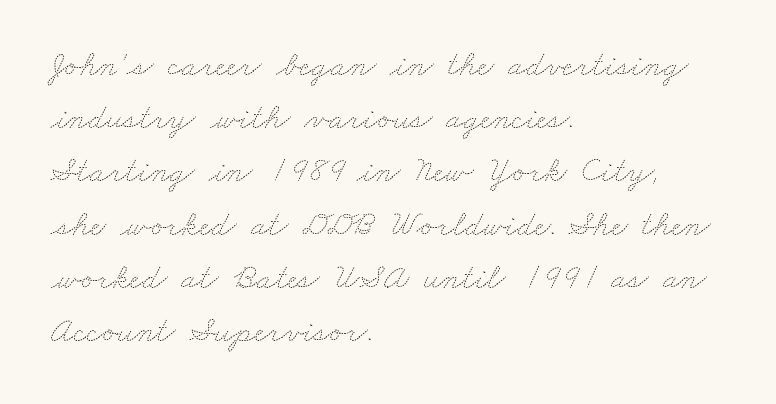
Q: Is the text bold? A: No.
Q: Is the text underlined? A: No.
Q: How is the paragraph aligned? A: Left-aligned.
Q: Is the spacing between letters normal or unusually wide? A: Normal.
Q: Is the spacing between lines tight, normal or loose? A: Normal.
Q: Width (condensed, normal, or wide)? A: Wide.
Q: Stroke contrast? A: Medium.
Q: x-height? A: Small.
Q: Monospaced? A: No.
